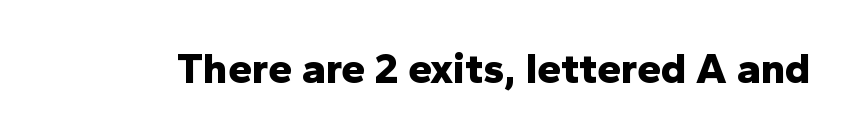
I'd call this a sans setting — the letters go barefoot. It's the straight-up-and-down kind of type. This rendering leaves character spacing at its baseline value. The face used here is proportionally spaced, like ordinary book or web type. Heft: maximum for text — a bold. Clear beneath every line of the passage.
